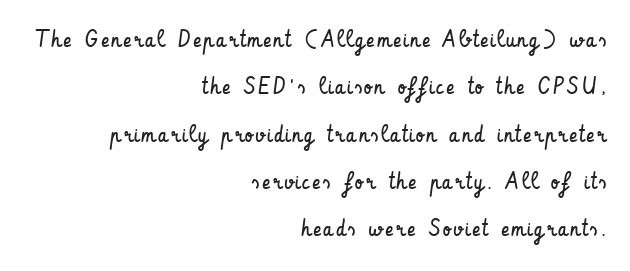
The image shows 24 px text type, upright; set right-aligned, loose line spacing (1.97x), not underlined.
